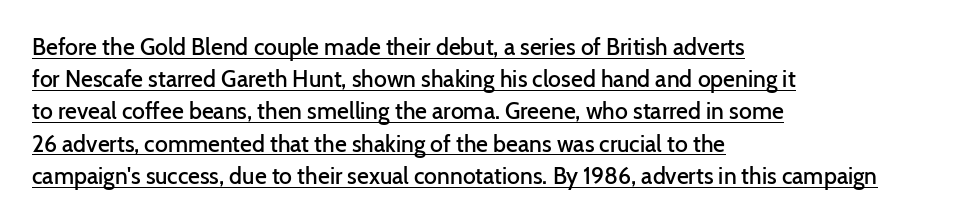
Q: Is the text bold? A: Semi-bold.
Q: Is the text italic (slanted)? A: No, it is upright.
Q: Is the text underlined? A: Yes.
Q: How is the paragraph aligned? A: Left-aligned.
Q: Is the spacing between letters normal or unusually wide? A: Normal.
Q: Is the spacing between lines tight, normal or loose? A: Normal.
